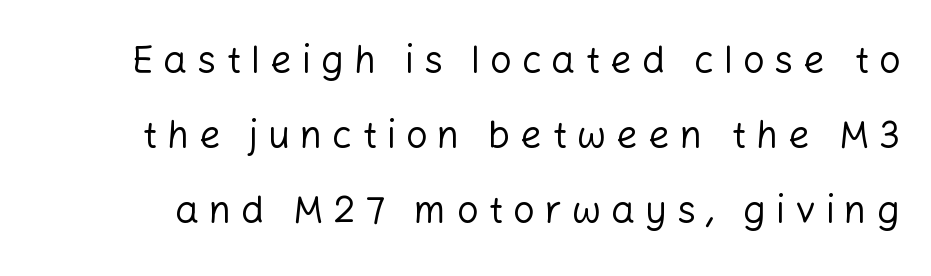
The image shows 38 px regular-weight sans-serif type, upright; set loose line spacing (1.97x), unusually wide letter spacing (+0.26 em), not underlined; low stroke contrast and a medium x-height.
